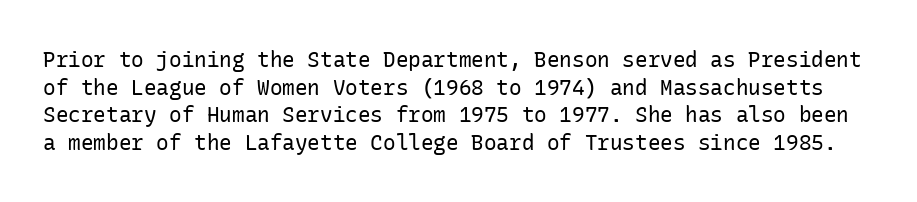
The image shows 21 px text type, upright; set normal line spacing (1.32x), normal letter spacing, not underlined.
